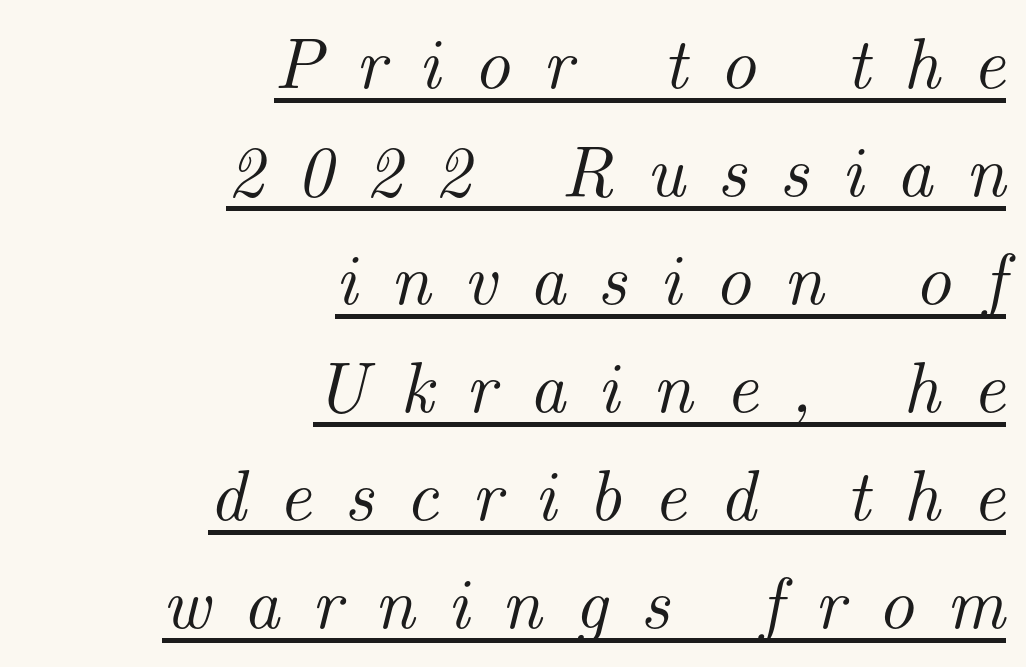
The image shows 72 px serif type, italic (leaning right); set right-aligned, normal line spacing (1.5x), unusually wide letter spacing (+0.45 em), underlined; medium stroke contrast and a small x-height.
